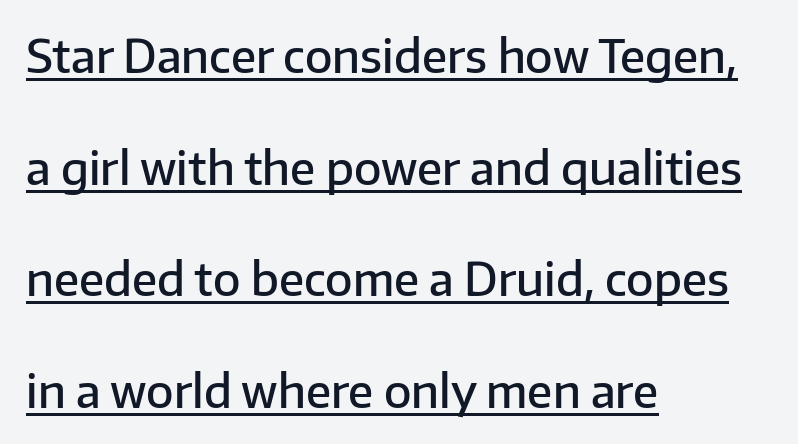
The rendering uses natural spacing where letterforms have individual widths. Regarding leading, the lines here are spaced well apart. The rag falls on the right side of this text block. A bit beefed up — I'd call it semibold rather than bold.
